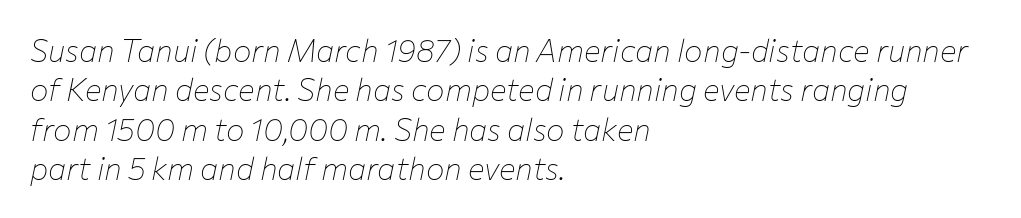
Q: Is the text bold? A: No.
Q: Is the text italic (slanted)? A: Yes, it leans right by about 12 degrees.
Q: Is the text underlined? A: No.
Q: How is the paragraph aligned? A: Left-aligned.
Q: Is the spacing between letters normal or unusually wide? A: Normal.
Q: Is the spacing between lines tight, normal or loose? A: Normal.
Q: Width (condensed, normal, or wide)? A: Normal.
Q: Stroke contrast? A: Low.
Q: x-height? A: Medium.
Q: Monospaced? A: No.
